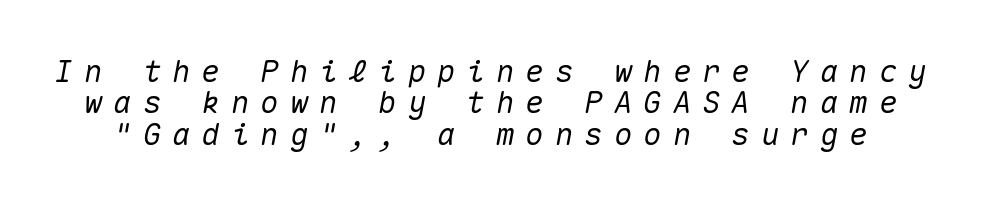
{"italic": "yes", "lean": "right", "slant_degrees": 10, "width": "normal", "stroke_contrast": "medium", "x_height": "medium", "monospaced": "yes", "underline": "no", "line_spacing": "tight", "line_spacing_ratio": 1.01, "letter_spacing": "wide", "letter_spacing_em": 0.35, "glyph_px": 31}
